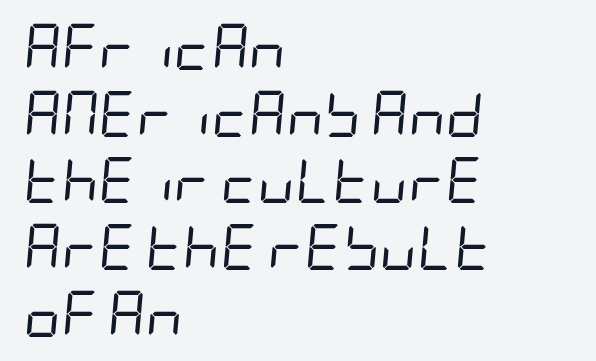
{"italic": "yes", "lean": "right", "slant_degrees": 5, "bold": "no", "weight": "regular", "width": "condensed", "stroke_contrast": "low", "x_height": "large", "underline": "no", "align": "left", "line_spacing": "normal", "line_spacing_ratio": 1.45, "letter_spacing": "normal", "letter_spacing_em": 0.0, "glyph_px": 46}
